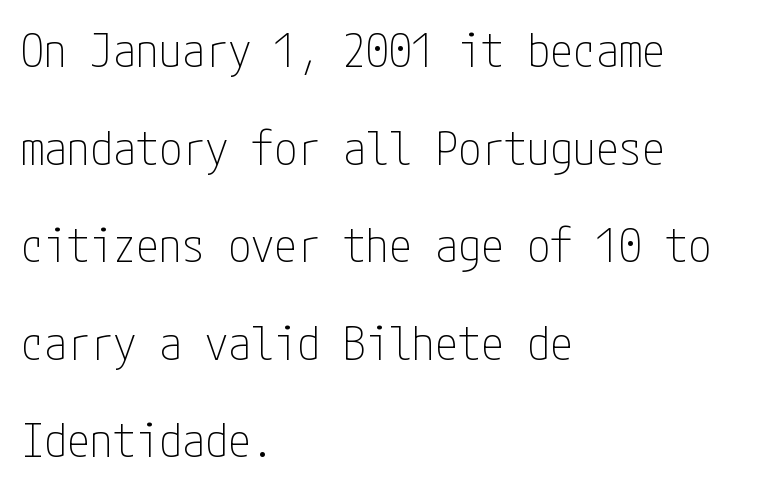
The image shows 46 px thin, condensed sans-serif type, upright; set left-aligned, loose line spacing (2.12x), normal letter spacing, not underlined; low stroke contrast and a medium x-height.
